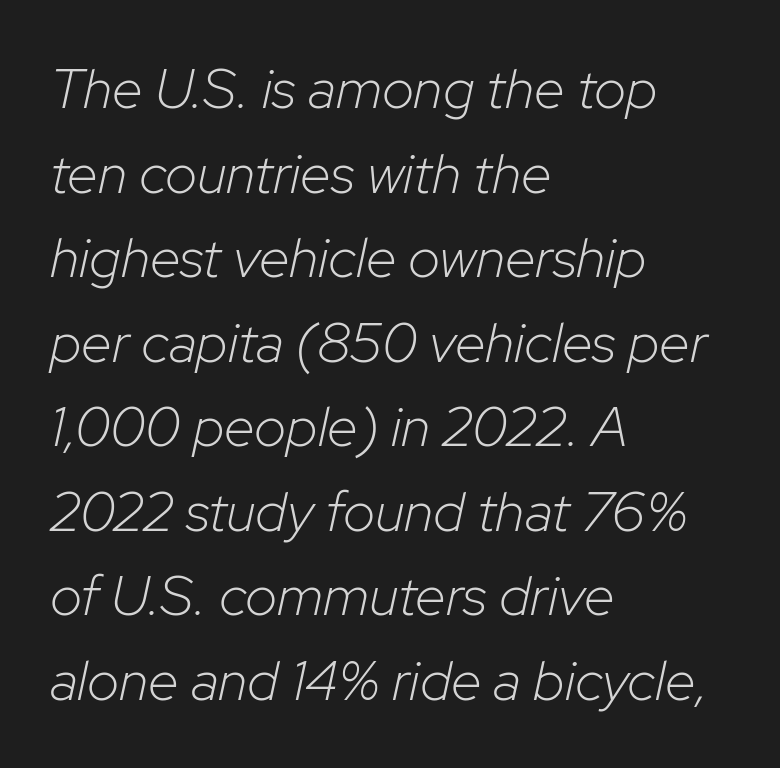
The image shows 56 px light type, italic (leaning right); set left-aligned, normal line spacing (1.51x), normal letter spacing, not underlined; low stroke contrast and a medium x-height.
